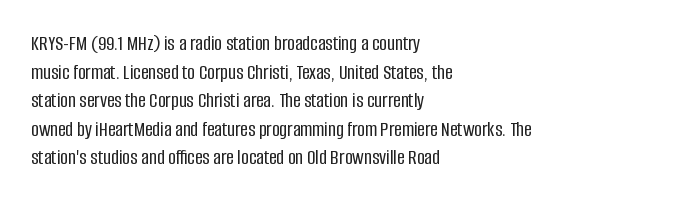
The image shows 21 px text type, upright; set left-aligned, normal line spacing (1.36x), normal letter spacing, not underlined.
